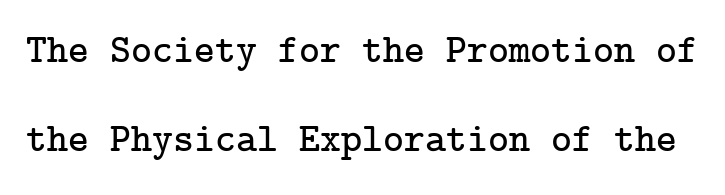
Q: Is the text italic (slanted)? A: No, it is upright.
Q: Is the typeface a serif or a sans-serif typeface? A: Serif.
Q: Is the text underlined? A: No.
Q: Is the spacing between letters normal or unusually wide? A: Normal.
Q: Is the spacing between lines tight, normal or loose? A: Loose.
Q: Width (condensed, normal, or wide)? A: Normal.
Q: Stroke contrast? A: Low.
Q: x-height? A: Medium.
